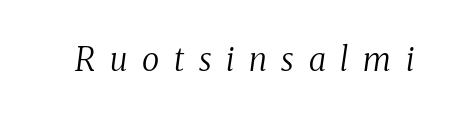
The image shows 32 px regular-weight serif type, italic (leaning right); set unusually wide letter spacing (+0.46 em), not underlined; medium stroke contrast and a medium x-height.
